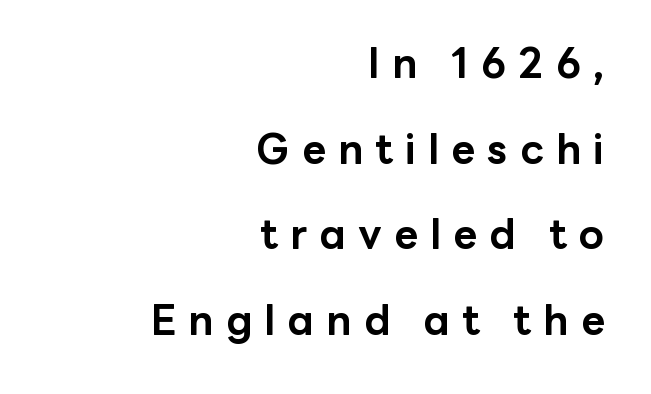
{"serif": "no", "italic": "no", "bold": "yes", "weight": "bold", "width": "normal", "stroke_contrast": "low", "x_height": "medium", "monospaced": "no", "underline": "no", "align": "right", "line_spacing": "loose", "line_spacing_ratio": 2.09, "letter_spacing": "wide", "letter_spacing_em": 0.3, "glyph_px": 41}
